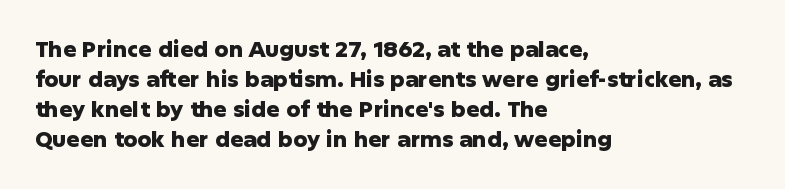
{"italic": "no", "bold": "yes", "underline": "no", "align": "left", "line_spacing": "normal", "line_spacing_ratio": 1.37, "letter_spacing": "normal", "letter_spacing_em": 0.0, "glyph_px": 22}
